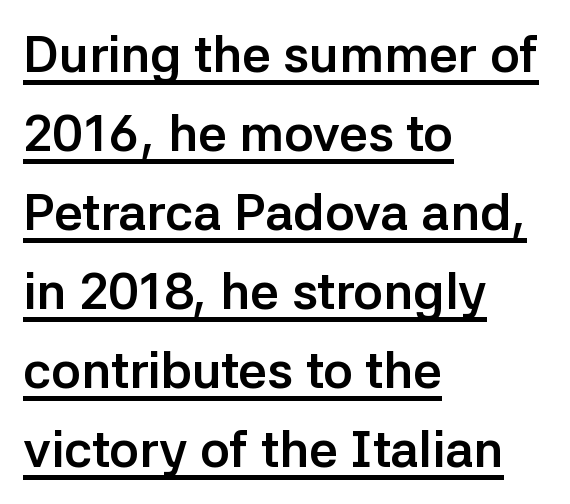
As a designer I'd log this as weight 700, bold. How would I describe the line gaps? Plain and ordinary. Notice how the passage keeps a crisp vertical edge on the left only. Do the characters align in a grid? No, the font is proportional. Note: no serifs on the glyphs.
